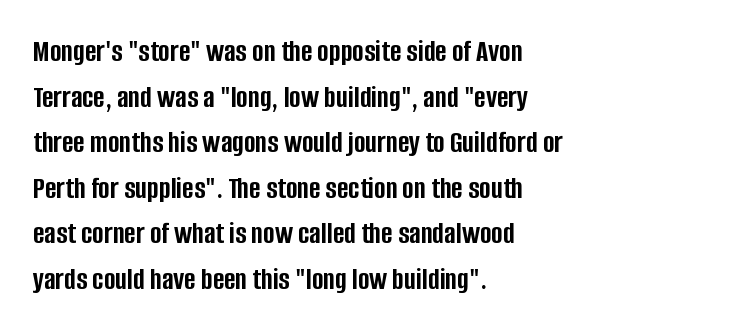
{"serif": "no", "italic": "no", "bold": "yes", "weight": "semibold", "width": "condensed", "stroke_contrast": "low", "x_height": "large", "monospaced": "no", "underline": "no", "align": "left", "line_spacing": "normal", "line_spacing_ratio": 1.47, "letter_spacing": "normal", "letter_spacing_em": 0.0, "glyph_px": 31}
